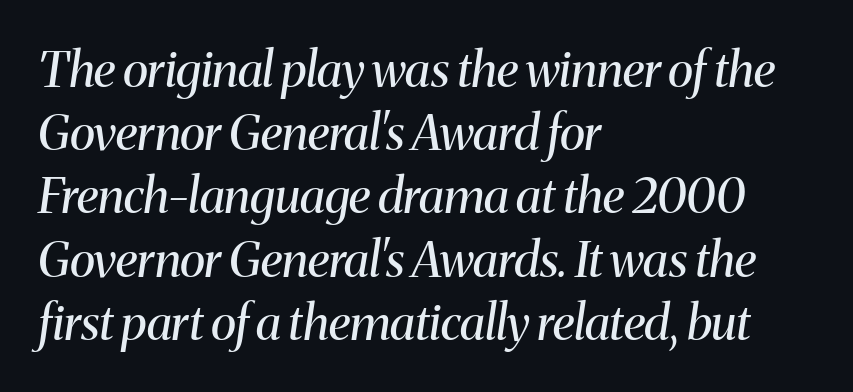
The image shows 49 px regular-weight serif type, italic (leaning right); set left-aligned, normal line spacing (1.29x), normal letter spacing, not underlined; medium stroke contrast and a medium x-height.
